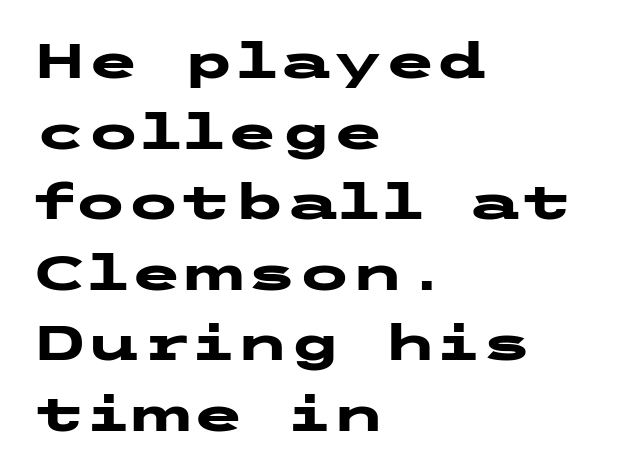
The image shows 48 px heavy, wide sans-serif type, upright; set left-aligned, normal line spacing (1.47x), normal letter spacing, not underlined; low stroke contrast and a medium x-height.
